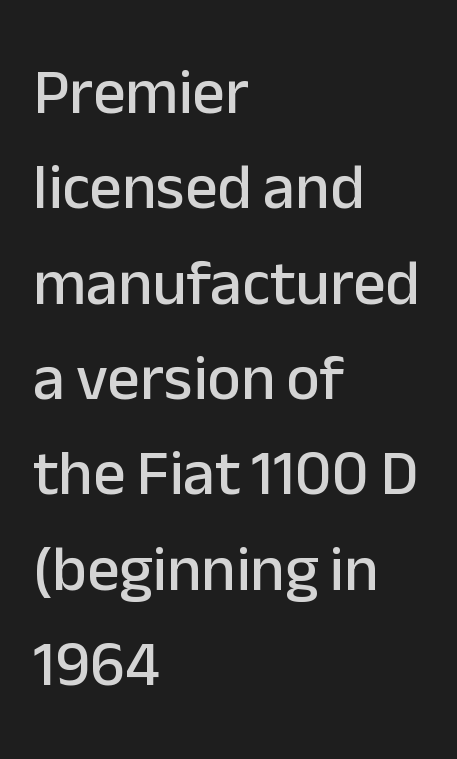
Q: Is the text italic (slanted)? A: No, it is upright.
Q: Is the typeface a serif or a sans-serif typeface? A: Sans-serif.
Q: Is the text underlined? A: No.
Q: How is the paragraph aligned? A: Left-aligned.
Q: Is the spacing between letters normal or unusually wide? A: Normal.
Q: Is the spacing between lines tight, normal or loose? A: Normal.
Q: Width (condensed, normal, or wide)? A: Normal.
Q: Stroke contrast? A: Low.
Q: x-height? A: Medium.
Q: Monospaced? A: No.
